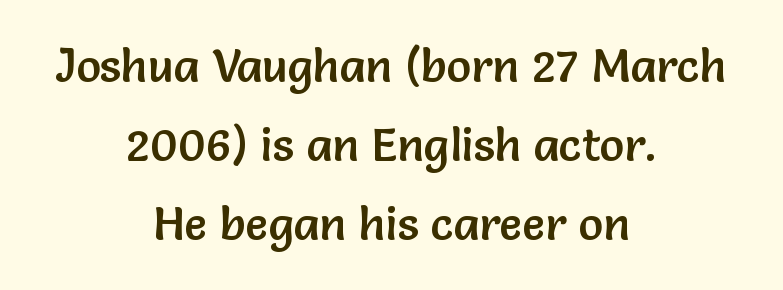
Q: Is the text italic (slanted)? A: No, it is upright.
Q: Is the typeface a serif or a sans-serif typeface? A: Sans-serif.
Q: Is the text underlined? A: No.
Q: How is the paragraph aligned? A: Centered.
Q: Is the spacing between letters normal or unusually wide? A: Normal.
Q: Width (condensed, normal, or wide)? A: Normal.
Q: Stroke contrast? A: Low.
Q: x-height? A: Medium.
Q: Monospaced? A: No.
